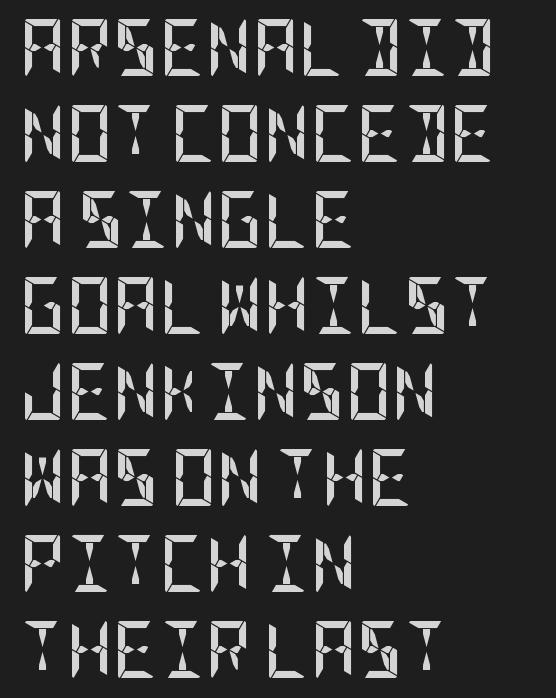
{"serif": "no", "italic": "no", "bold": "yes", "weight": "semibold", "width": "condensed", "stroke_contrast": "low", "x_height": "large", "underline": "no", "align": "left", "line_spacing": "normal", "line_spacing_ratio": 1.51, "letter_spacing": "normal", "letter_spacing_em": 0.0, "glyph_px": 57}
